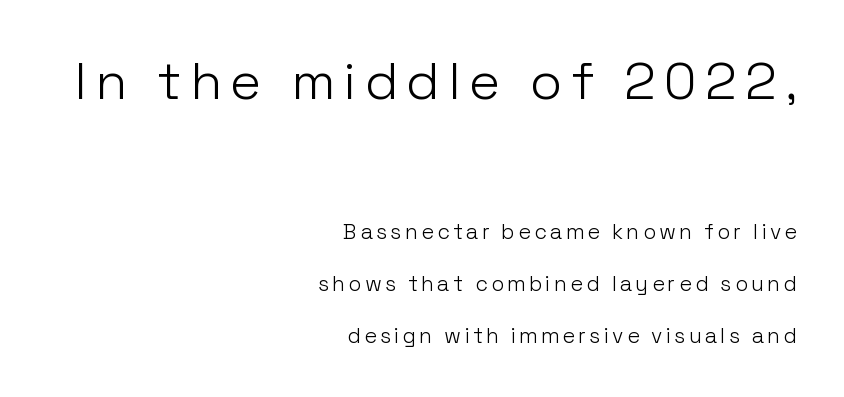
{"serif": "no", "italic": "no", "bold": "no", "weight": "light", "width": "normal", "stroke_contrast": "low", "x_height": "medium", "monospaced": "no", "underline": "no", "align": "right", "line_spacing": "loose", "line_spacing_ratio": 2.48, "larger_block": "first", "size_ratio": 2.48, "glyph_px": 52}
